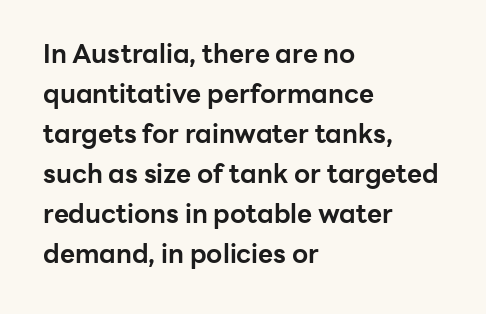
The image shows 26 px bold type, upright; set left-aligned, normal line spacing (1.54x), normal letter spacing, not underlined.
